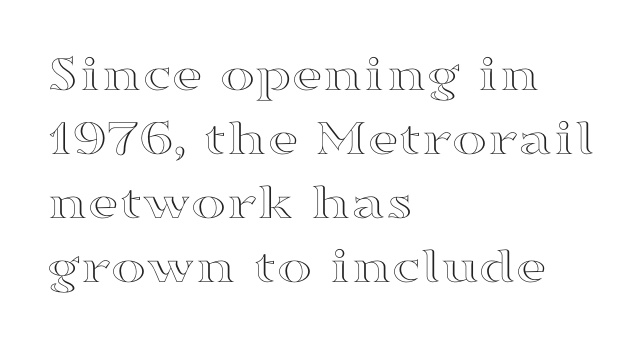
{"italic": "no", "width": "wide", "x_height": "medium", "monospaced": "no", "underline": "no", "align": "left", "line_spacing_ratio": 1.21, "letter_spacing": "normal", "letter_spacing_em": 0.0, "glyph_px": 53}
